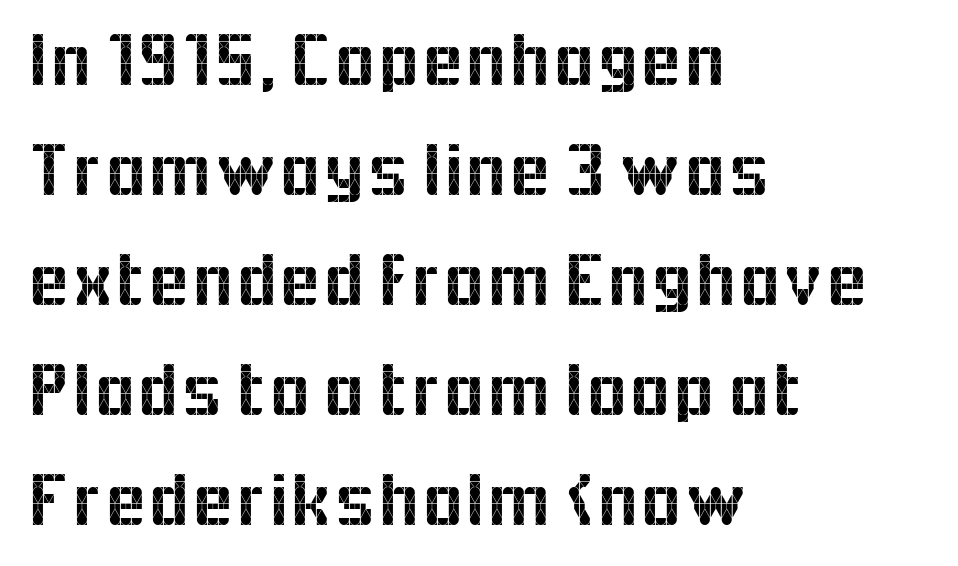
Q: Is the text italic (slanted)? A: No, it is upright.
Q: Is the typeface a serif or a sans-serif typeface? A: Sans-serif.
Q: Is the text underlined? A: No.
Q: How is the paragraph aligned? A: Left-aligned.
Q: Is the spacing between letters normal or unusually wide? A: Normal.
Q: Is the spacing between lines tight, normal or loose? A: Normal.
Q: Width (condensed, normal, or wide)? A: Normal.
Q: x-height? A: Medium.
Q: Monospaced? A: No.
